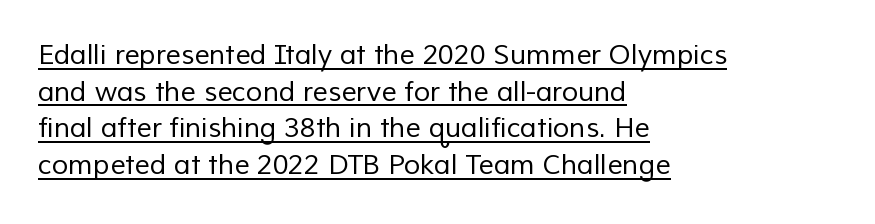
The image shows 27 px text type; set left-aligned, normal line spacing (1.36x), normal letter spacing, underlined.
